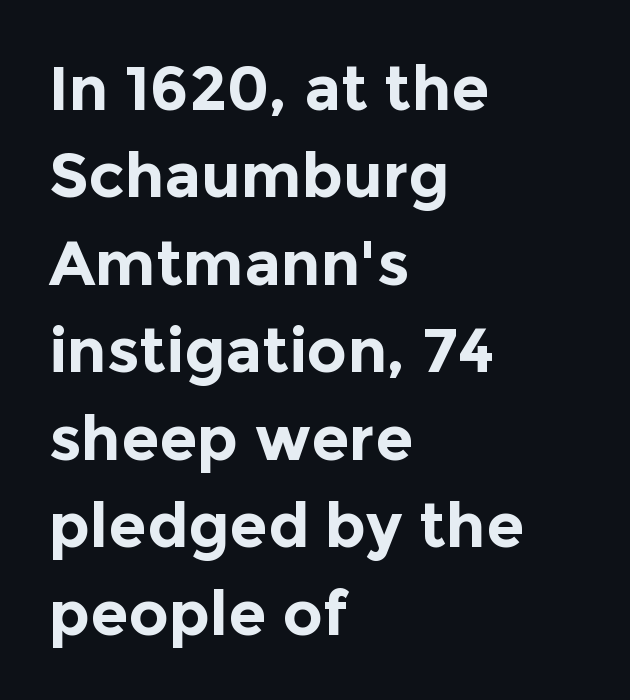
The image shows 62 px bold sans-serif type, upright; set left-aligned, normal line spacing (1.41x), normal letter spacing, not underlined; a medium x-height.
